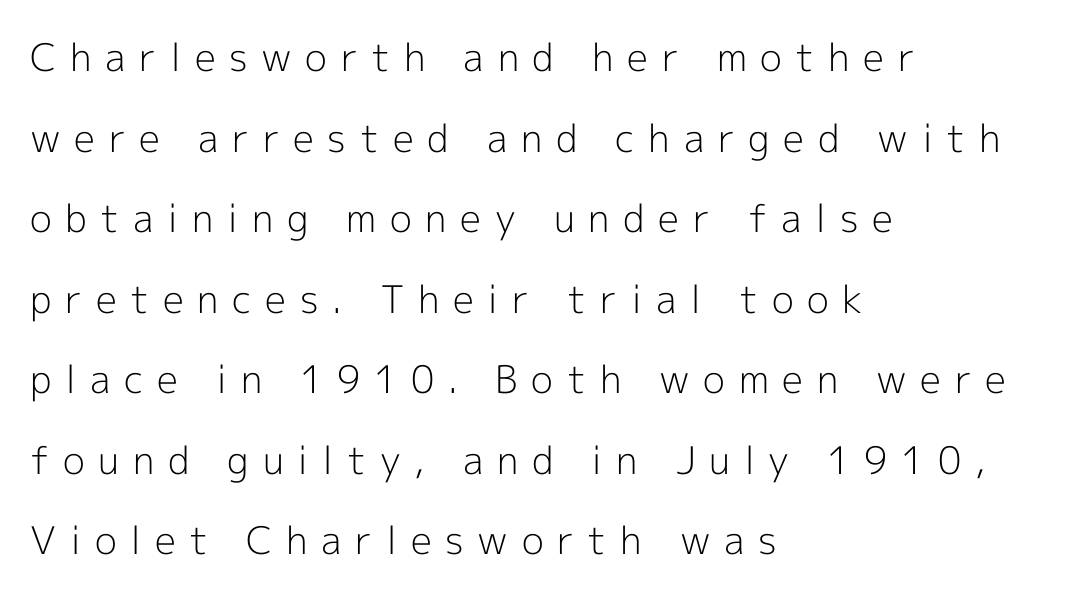
Q: Is the text bold? A: No.
Q: Is the text italic (slanted)? A: No, it is upright.
Q: Is the typeface a serif or a sans-serif typeface? A: Sans-serif.
Q: Is the text underlined? A: No.
Q: How is the paragraph aligned? A: Left-aligned.
Q: Is the spacing between letters normal or unusually wide? A: Unusually wide.
Q: Is the spacing between lines tight, normal or loose? A: Loose.
Q: Width (condensed, normal, or wide)? A: Normal.
Q: x-height? A: Medium.
Q: Monospaced? A: No.
